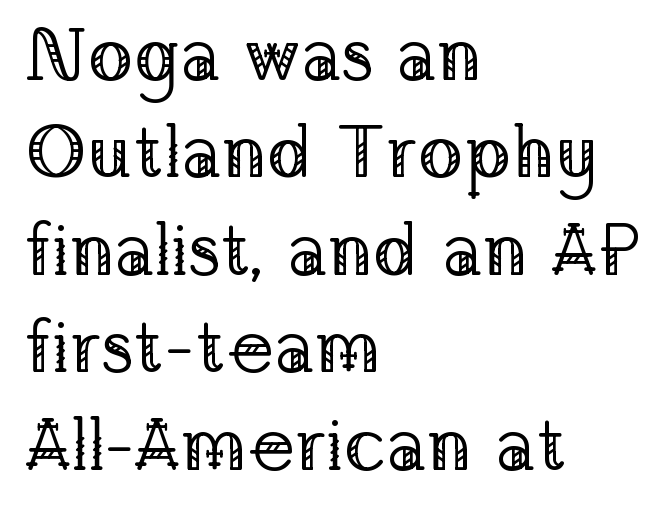
The image shows 75 px regular-weight serif type, upright; set left-aligned, normal line spacing (1.3x), normal letter spacing, not underlined; low stroke contrast and a medium x-height.
